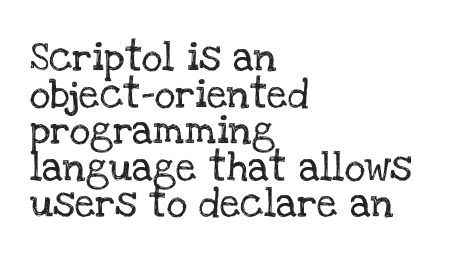
Q: Is the text italic (slanted)? A: No, it is upright.
Q: Is the typeface a serif or a sans-serif typeface? A: Serif.
Q: Is the text underlined? A: No.
Q: How is the paragraph aligned? A: Left-aligned.
Q: Is the spacing between letters normal or unusually wide? A: Normal.
Q: Is the spacing between lines tight, normal or loose? A: Normal.
Q: Width (condensed, normal, or wide)? A: Normal.
Q: Stroke contrast? A: Low.
Q: x-height? A: Large.
Q: Monospaced? A: No.
